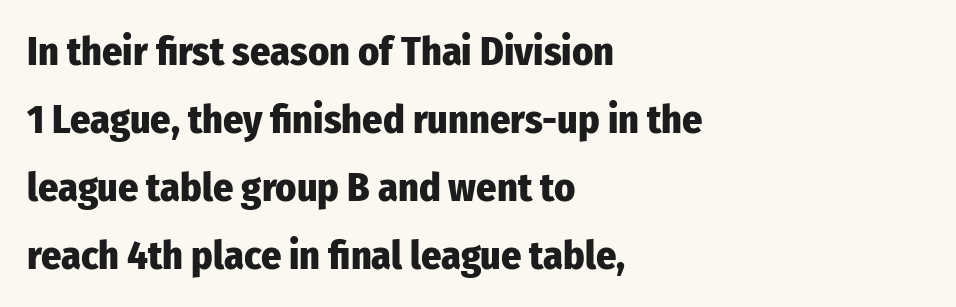
Q: Is the text bold? A: Yes.
Q: Is the text italic (slanted)? A: No, it is upright.
Q: Is the typeface a serif or a sans-serif typeface? A: Sans-serif.
Q: Is the text underlined? A: No.
Q: How is the paragraph aligned? A: Left-aligned.
Q: Is the spacing between letters normal or unusually wide? A: Normal.
Q: Is the spacing between lines tight, normal or loose? A: Normal.
Q: Width (condensed, normal, or wide)? A: Condensed.
Q: Stroke contrast? A: Low.
Q: x-height? A: Medium.
Q: Monospaced? A: No.
